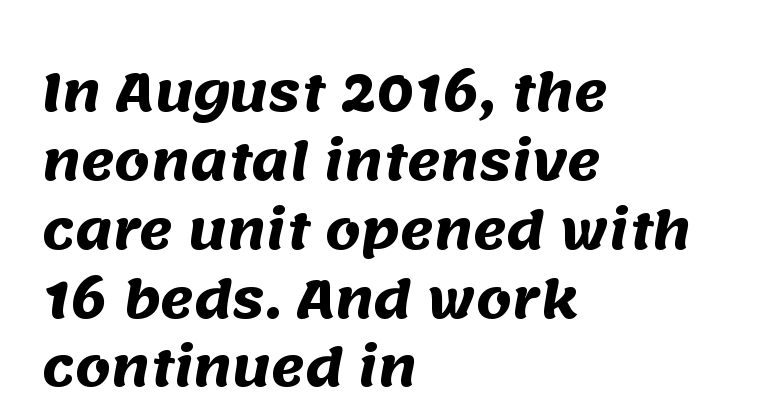
The image shows 51 px heavy sans-serif type; set left-aligned, normal line spacing (1.35x), normal letter spacing, not underlined; medium stroke contrast and a large x-height.
